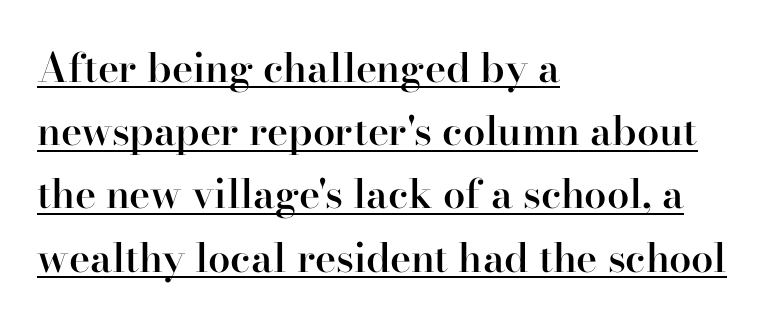
{"serif": "yes", "italic": "no", "bold": "semi", "weight": "semibold", "width": "normal", "stroke_contrast": "high", "x_height": "small", "monospaced": "no", "underline": "yes", "align": "left", "line_spacing": "normal", "line_spacing_ratio": 1.58, "letter_spacing": "normal", "letter_spacing_em": 0.0, "glyph_px": 40}
